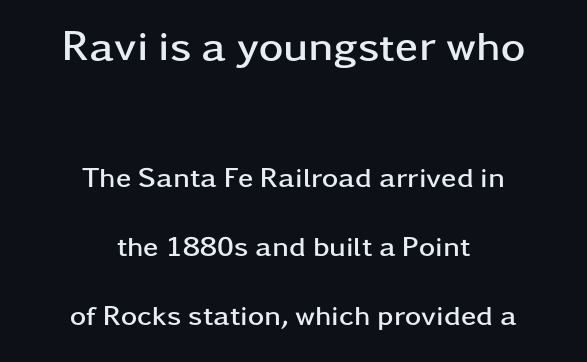
{"serif": "no", "italic": "no", "bold": "yes", "weight": "semibold", "width": "wide", "stroke_contrast": "low", "x_height": "medium", "monospaced": "no", "underline": "no", "align": "center", "line_spacing": "loose", "line_spacing_ratio": 2.46, "letter_spacing": "normal", "letter_spacing_em": 0.0, "larger_block": "first", "size_ratio": 1.5, "glyph_px": 42}
